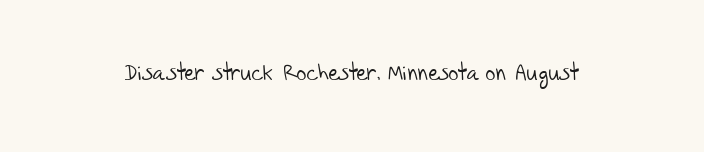
The image shows 22 px text type; set normal letter spacing, not underlined.
